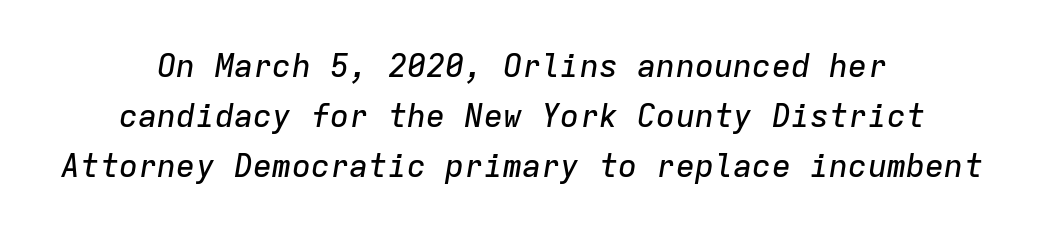
Q: Is the text italic (slanted)? A: Yes, it leans right by about 9 degrees.
Q: Is the text underlined? A: No.
Q: How is the paragraph aligned? A: Centered.
Q: Is the spacing between letters normal or unusually wide? A: Normal.
Q: Is the spacing between lines tight, normal or loose? A: Normal.
Q: Width (condensed, normal, or wide)? A: Normal.
Q: Stroke contrast? A: Low.
Q: x-height? A: Medium.
Q: Monospaced? A: Yes.
